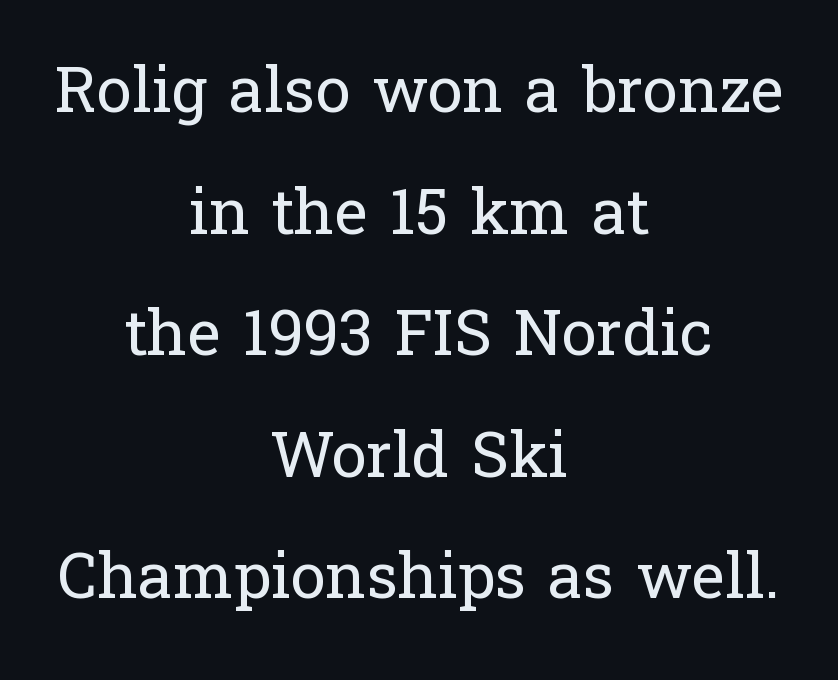
The image shows 63 px regular-weight serif type, upright; set centered, loose line spacing (1.93x), normal letter spacing, not underlined; low stroke contrast and a medium x-height.
